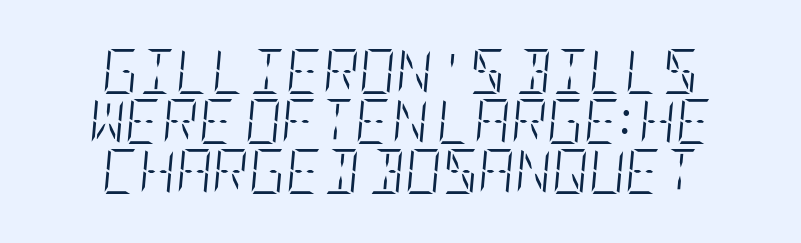
{"italic": "yes", "lean": "right", "slant_degrees": 5, "bold": "no", "weight": "light", "width": "condensed", "stroke_contrast": "low", "x_height": "large", "underline": "no", "align": "center", "line_spacing": "tight", "line_spacing_ratio": 1.11, "letter_spacing": "normal", "letter_spacing_em": 0.0, "glyph_px": 45}
